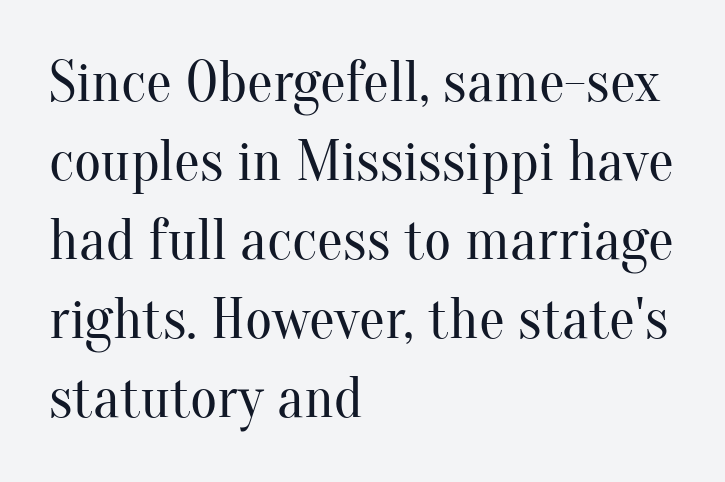
{"serif": "yes", "italic": "no", "bold": "no", "weight": "regular", "width": "normal", "stroke_contrast": "medium", "x_height": "small", "monospaced": "no", "underline": "no", "align": "left", "line_spacing": "normal", "line_spacing_ratio": 1.36, "letter_spacing": "normal", "letter_spacing_em": 0.0, "glyph_px": 58}
